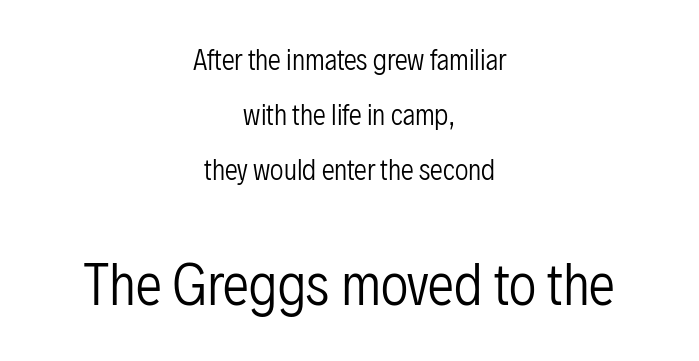
Caption: standard tracking, unaltered. Which of the two is more prominent by size? The second, at the bottom. Reading down the column, the eye jumps a long way to each next line. Decoration check: the copy has no underline. Horizontal alignment here is central, giving a formal, balanced look.
